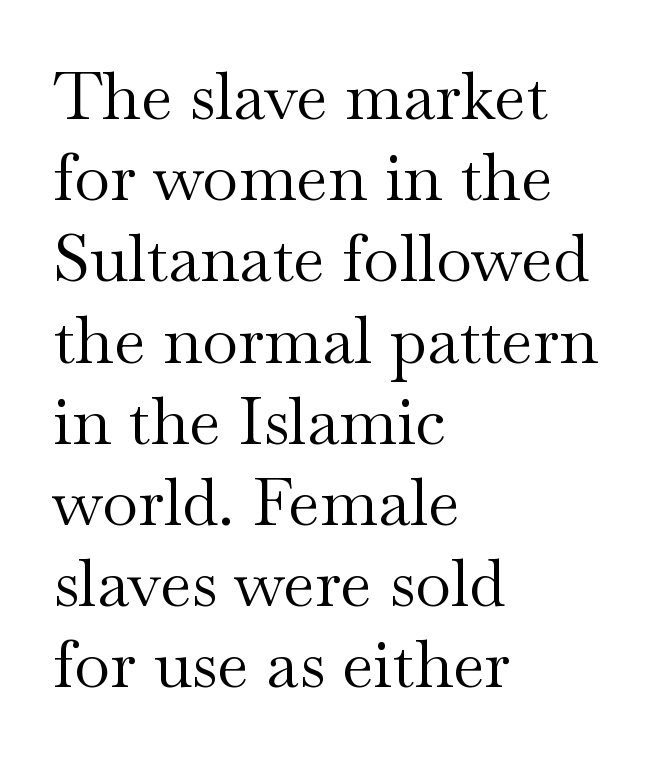
Q: Is the text bold? A: No.
Q: Is the text italic (slanted)? A: No, it is upright.
Q: Is the typeface a serif or a sans-serif typeface? A: Serif.
Q: Is the text underlined? A: No.
Q: How is the paragraph aligned? A: Left-aligned.
Q: Is the spacing between letters normal or unusually wide? A: Normal.
Q: Width (condensed, normal, or wide)? A: Wide.
Q: Stroke contrast? A: Medium.
Q: x-height? A: Small.
Q: Monospaced? A: No.
